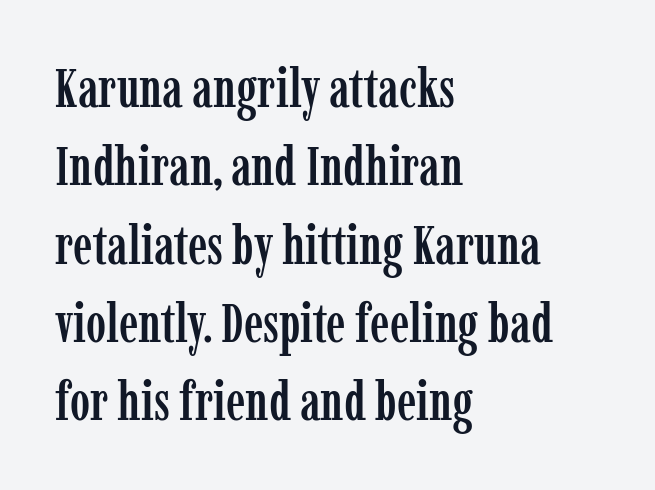
Reading down the column, the eye jumps a familiar distance to each next line. Characters remain perfectly vertical along every line. These lines are set flush left with a ragged right edge. Glance below the letters and you will spot only blank space. The face used here is proportionally spaced, like ordinary book or web type.
